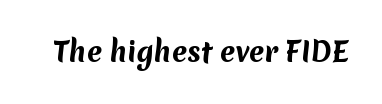
{"bold": "yes", "underline": "no", "letter_spacing": "normal", "letter_spacing_em": 0.0, "glyph_px": 27}
